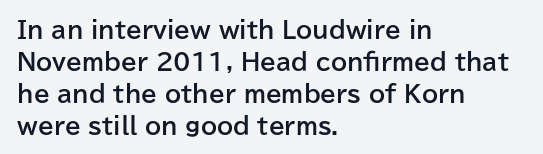
The image shows 23 px bold type, upright; set left-aligned, normal line spacing (1.39x), normal letter spacing, not underlined.
